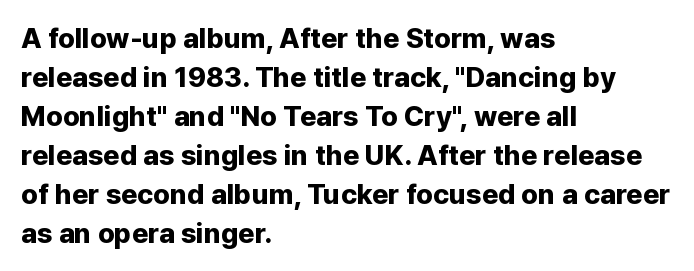
The image shows 28 px bold sans-serif type, upright; set left-aligned, normal line spacing (1.39x), normal letter spacing, not underlined; low stroke contrast and a medium x-height.
